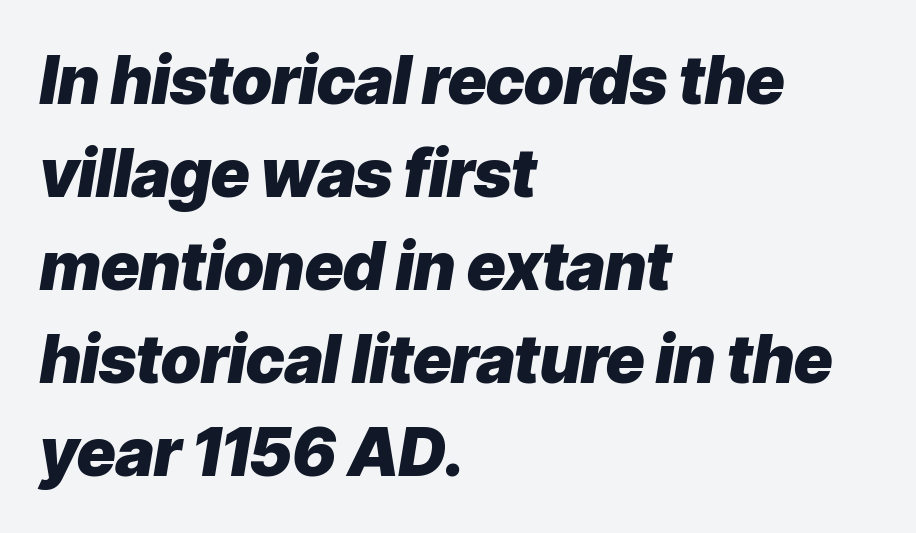
The gap between lines stays unmarked. Caption: multi-line text, flush left, ragged right. I'd describe the lettering as bold — thick and assertive. Leading: standard. Character widths vary here, with narrow letters taking less room than wide ones. The letters sit at their default tracking, neither squeezed nor spread.
